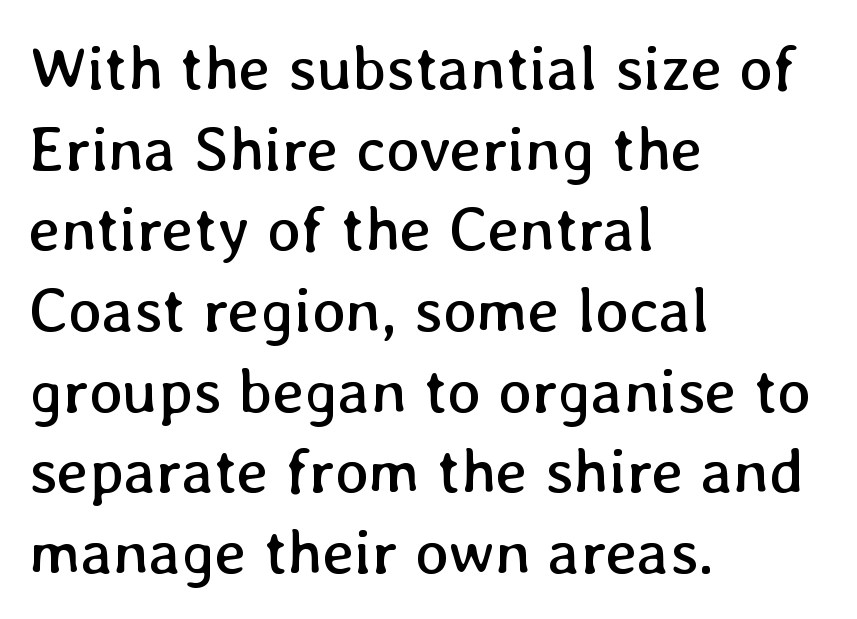
Q: Is the text bold? A: No.
Q: Is the text italic (slanted)? A: No, it is upright.
Q: Is the text underlined? A: No.
Q: How is the paragraph aligned? A: Left-aligned.
Q: Is the spacing between letters normal or unusually wide? A: Normal.
Q: Is the spacing between lines tight, normal or loose? A: Normal.
Q: Width (condensed, normal, or wide)? A: Normal.
Q: Stroke contrast? A: Low.
Q: x-height? A: Medium.
Q: Monospaced? A: No.
